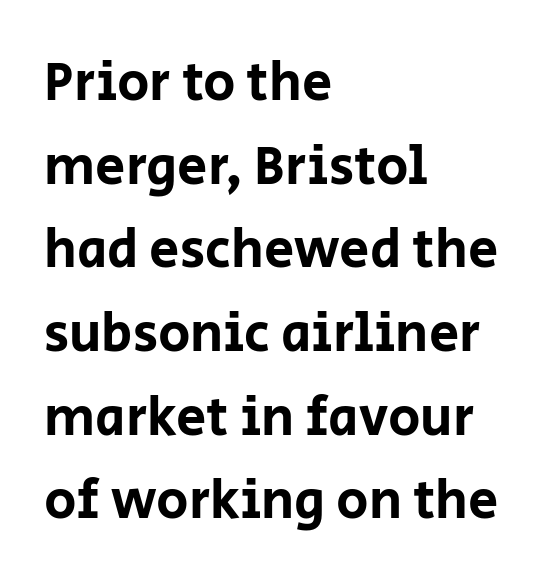
The image shows 54 px sans-serif type, upright; set left-aligned, normal line spacing (1.55x), normal letter spacing, not underlined; low stroke contrast and a large x-height.
